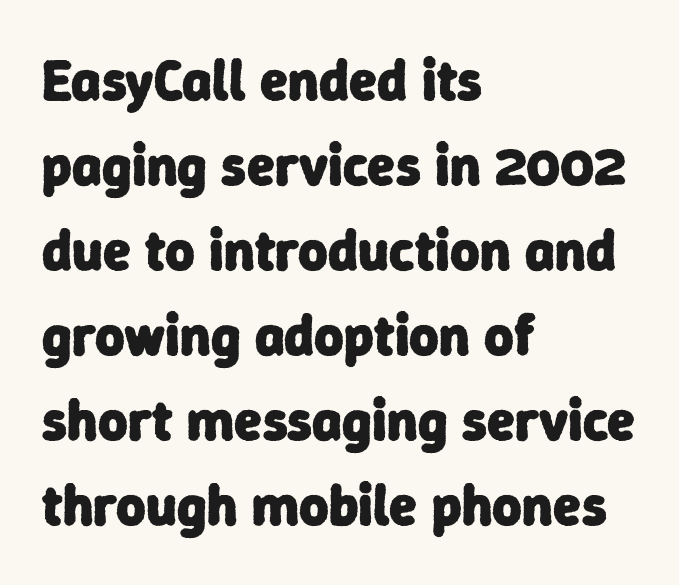
Q: Is the text bold? A: Yes.
Q: Is the typeface a serif or a sans-serif typeface? A: Sans-serif.
Q: Is the text underlined? A: No.
Q: How is the paragraph aligned? A: Left-aligned.
Q: Is the spacing between letters normal or unusually wide? A: Normal.
Q: Is the spacing between lines tight, normal or loose? A: Normal.
Q: Width (condensed, normal, or wide)? A: Normal.
Q: Stroke contrast? A: Low.
Q: x-height? A: Medium.
Q: Monospaced? A: No.
